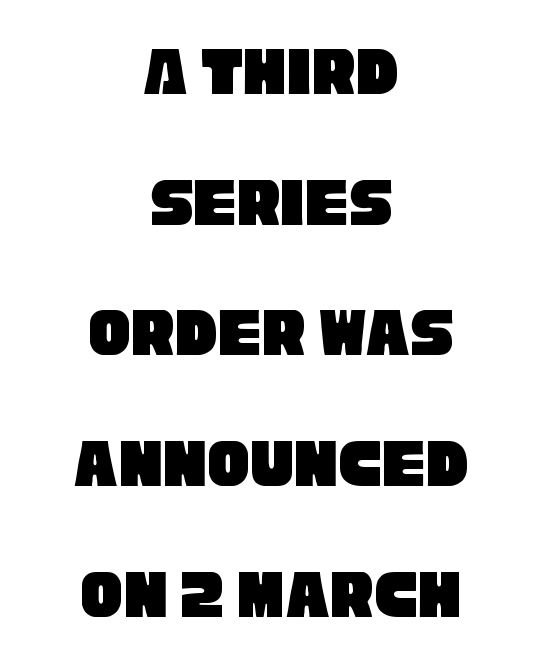
Q: Is the typeface a serif or a sans-serif typeface? A: Sans-serif.
Q: Is the text underlined? A: No.
Q: How is the paragraph aligned? A: Centered.
Q: Is the spacing between letters normal or unusually wide? A: Normal.
Q: Width (condensed, normal, or wide)? A: Condensed.
Q: Stroke contrast? A: Low.
Q: x-height? A: Large.
Q: Monospaced? A: No.
